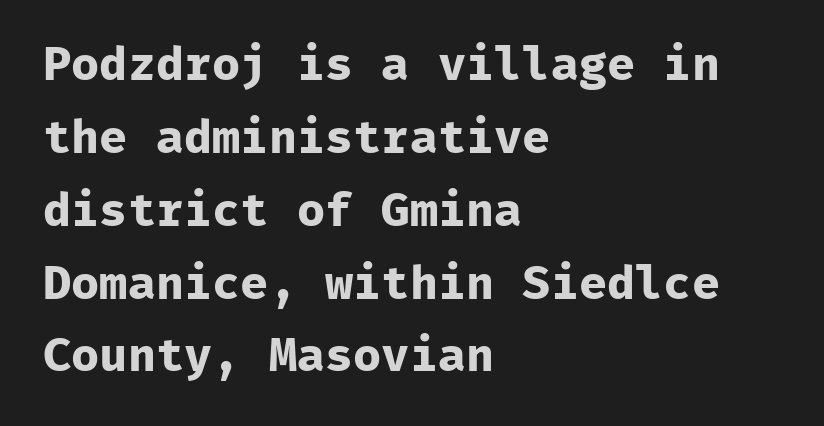
Q: Is the text bold? A: Yes.
Q: Is the text italic (slanted)? A: No, it is upright.
Q: Is the typeface a serif or a sans-serif typeface? A: Sans-serif.
Q: Is the text underlined? A: No.
Q: How is the paragraph aligned? A: Left-aligned.
Q: Is the spacing between letters normal or unusually wide? A: Normal.
Q: Is the spacing between lines tight, normal or loose? A: Normal.
Q: Width (condensed, normal, or wide)? A: Normal.
Q: Stroke contrast? A: Low.
Q: x-height? A: Medium.
Q: Monospaced? A: Yes.
